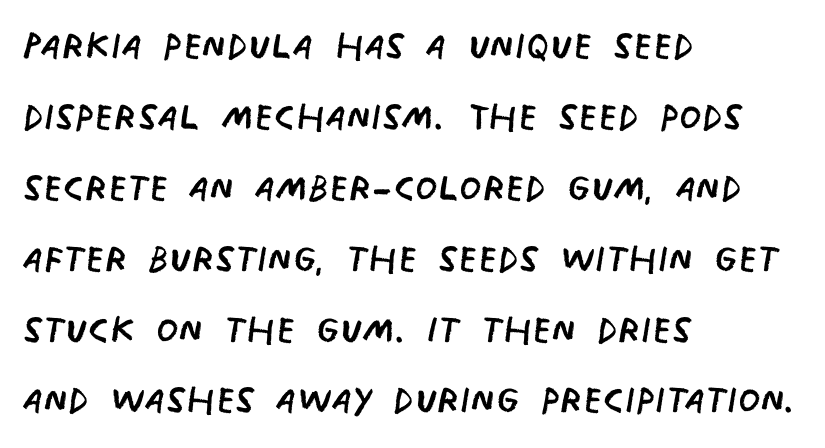
{"serif": "no", "bold": "no", "weight": "regular", "width": "condensed", "stroke_contrast": "low", "x_height": "large", "monospaced": "no", "underline": "no", "align": "left", "line_spacing": "normal", "line_spacing_ratio": 1.39, "letter_spacing": "normal", "letter_spacing_em": 0.0, "glyph_px": 51}
